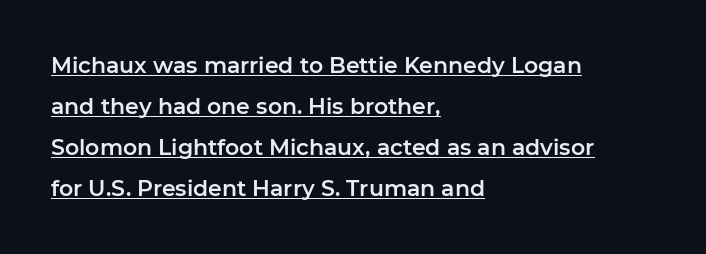
The image shows 22 px text type, upright; set left-aligned, line spacing 1.87x, normal letter spacing, underlined.
